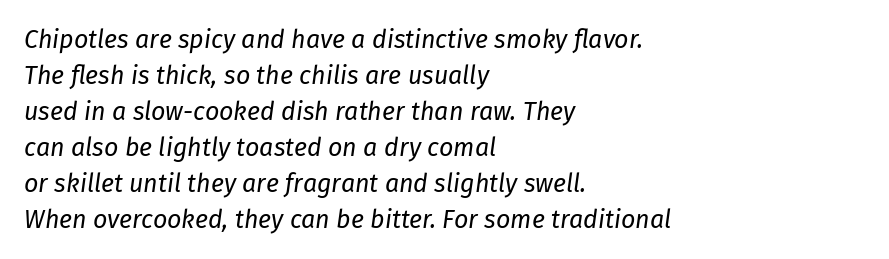
The area under the type is left untouched. The weight tops out at a normal text grade. Students, observe: this is what conventionally led text looks like. In terms of letterspacing, this is plain default setting. Layout note: lines flush left. Yep, that's italic — everything's leaning.
